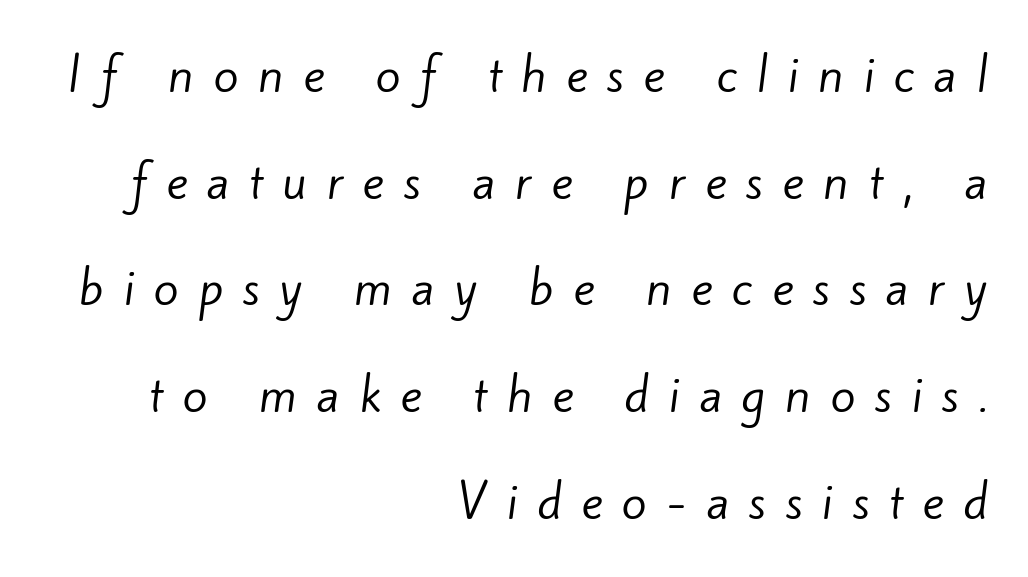
The image shows 46 px regular-weight sans-serif type; set right-aligned, loose line spacing (2.32x), unusually wide letter spacing (+0.42 em), not underlined; low stroke contrast and a small x-height.
